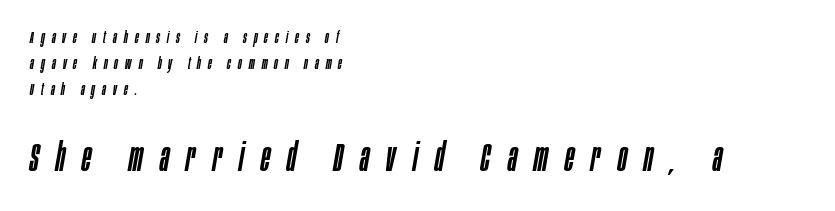
Each line starts at the same left margin while the right side varies. Quick note: interline space is typical. The passage shown is typed in a proportional face where columns would drift. Characters are canted at an angle relative to the baseline's perpendicular. Short note: letters widely spaced. Does the bottom block carry the larger type? Yes, it does.
